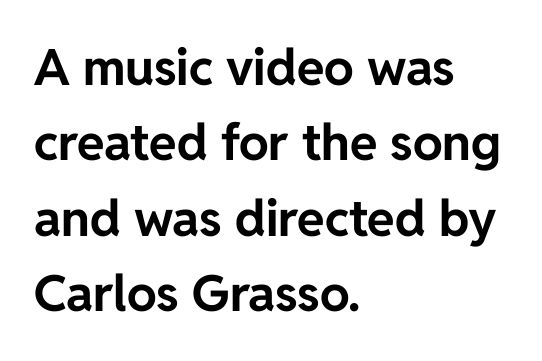
{"serif": "no", "italic": "no", "bold": "yes", "weight": "bold", "width": "normal", "stroke_contrast": "low", "x_height": "medium", "monospaced": "no", "underline": "no", "align": "left", "line_spacing": "normal", "line_spacing_ratio": 1.51, "letter_spacing": "normal", "letter_spacing_em": 0.0, "glyph_px": 50}
